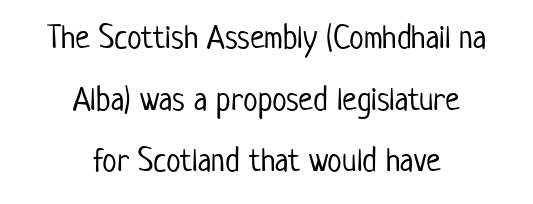
The letters stand upright; this is a roman face. A typesetter would call this proportional, since set widths differ per character. The whitespace from short lines is split evenly between both sides. The font family rendered here belongs to the sans-serif group.
